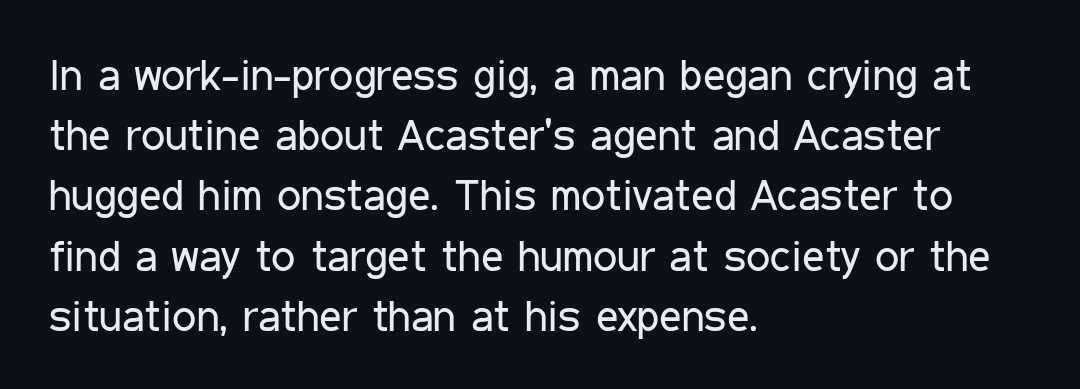
{"serif": "no", "italic": "no", "bold": "no", "weight": "regular", "width": "condensed", "stroke_contrast": "low", "x_height": "medium", "monospaced": "no", "underline": "no", "align": "left", "line_spacing": "normal", "line_spacing_ratio": 1.4, "letter_spacing": "normal", "letter_spacing_em": 0.0, "glyph_px": 43}
